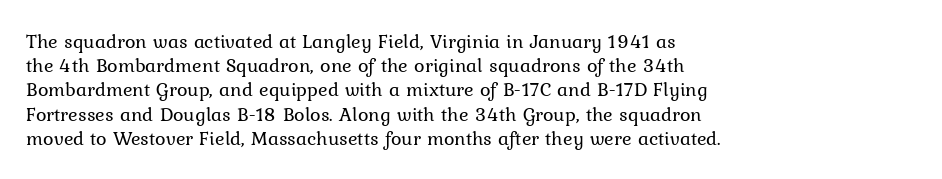
Q: Is the text bold? A: No.
Q: Is the text italic (slanted)? A: No, it is upright.
Q: Is the text underlined? A: No.
Q: How is the paragraph aligned? A: Left-aligned.
Q: Is the spacing between letters normal or unusually wide? A: Normal.
